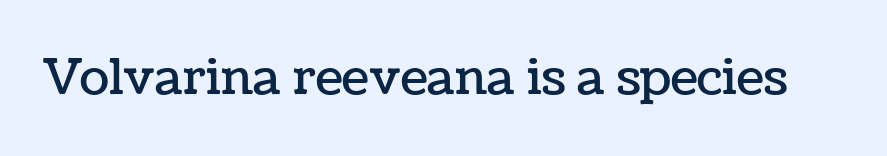
These lines are rendered in a variable-pitch font. The typography opts for an upright posture over an oblique one. Honestly, the letter spacing is just normal — you wouldn't notice it. Rule under the text: the space is simply empty.
